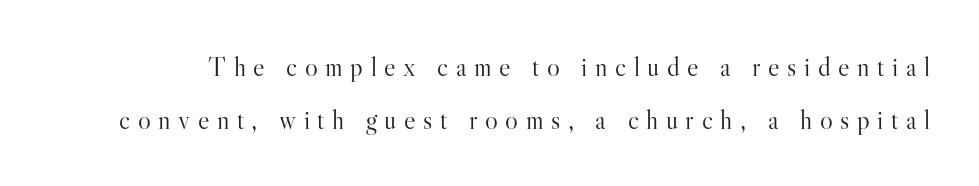
Q: Is the text bold? A: No.
Q: Is the text italic (slanted)? A: No, it is upright.
Q: Is the text underlined? A: No.
Q: Is the spacing between letters normal or unusually wide? A: Unusually wide.
Q: Is the spacing between lines tight, normal or loose? A: Loose.
